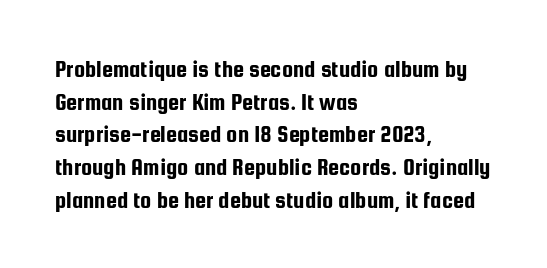
The tracking reads as untouched default to a designer's eye. Has an underline been added? It has not. Where is the straight margin? On the left. A typesetter would call this leading conventional body-copy spacing.
